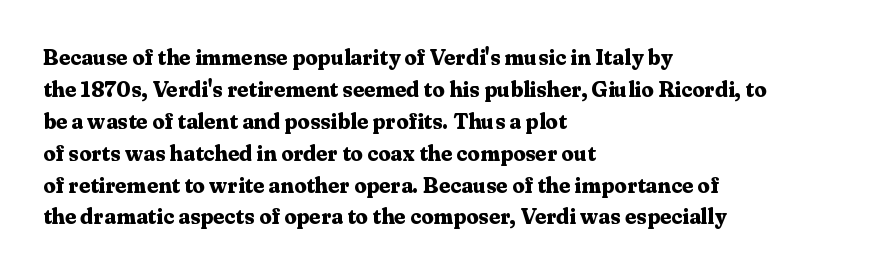
Students, observe: this is what conventionally led text looks like. Ascenders rise straight up at ninety degrees. Pretty heavy lettering here — definitely bold. The words here are not underlined.
